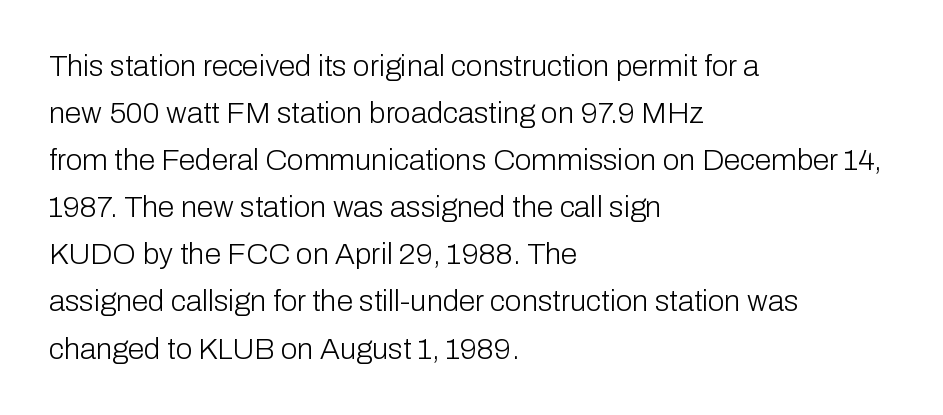
Q: Is the text bold? A: No.
Q: Is the text italic (slanted)? A: No, it is upright.
Q: Is the typeface a serif or a sans-serif typeface? A: Sans-serif.
Q: Is the text underlined? A: No.
Q: How is the paragraph aligned? A: Left-aligned.
Q: Is the spacing between letters normal or unusually wide? A: Normal.
Q: Is the spacing between lines tight, normal or loose? A: Normal.
Q: Width (condensed, normal, or wide)? A: Normal.
Q: Stroke contrast? A: Low.
Q: x-height? A: Medium.
Q: Monospaced? A: No.
